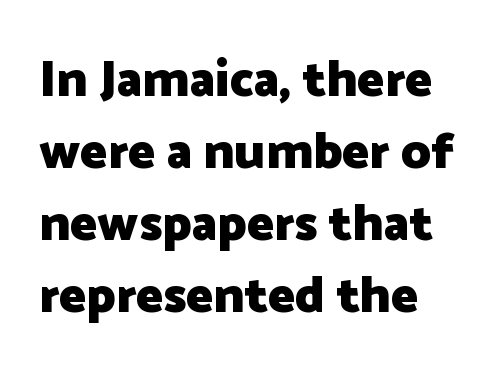
The image shows 51 px heavy sans-serif type, upright; set left-aligned, normal line spacing (1.41x), normal letter spacing, not underlined; low stroke contrast and a medium x-height.
